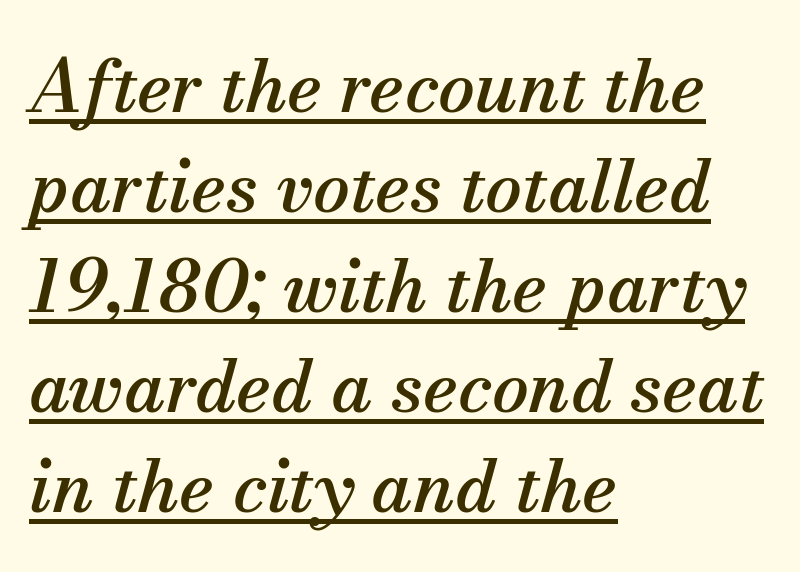
These lines are rendered in a variable-pitch font. Between one letter and the next there's only the usual sliver of space. This rendering employs a face with finishing strokes, i.e., a serif. A typesetter would mark this as italic. The sample's only ornament is a line tracing under the words.
